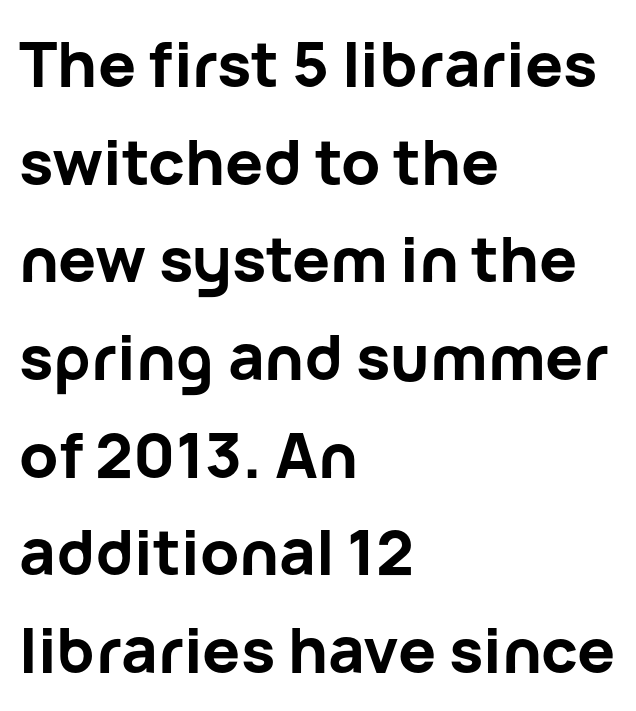
Q: Is the text bold? A: Yes.
Q: Is the text italic (slanted)? A: No, it is upright.
Q: Is the typeface a serif or a sans-serif typeface? A: Sans-serif.
Q: Is the text underlined? A: No.
Q: How is the paragraph aligned? A: Left-aligned.
Q: Is the spacing between letters normal or unusually wide? A: Normal.
Q: Is the spacing between lines tight, normal or loose? A: Normal.
Q: Width (condensed, normal, or wide)? A: Normal.
Q: Stroke contrast? A: Low.
Q: x-height? A: Medium.
Q: Monospaced? A: No.
